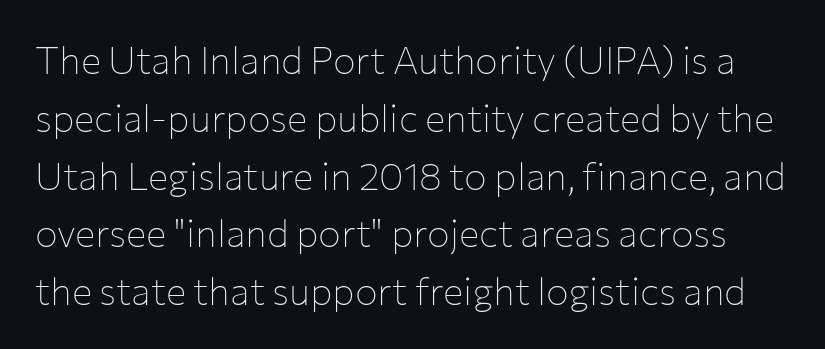
Characters remain perfectly vertical along every line. Descender tails drop into unmarked territory. Summary of weight: not heavy and not bold. This sample uses a sans-serif face. What stands out about the letter spacing? Nothing — it is the standard amount. Compared with typical paragraphs, the rows here are spaced about the same.
